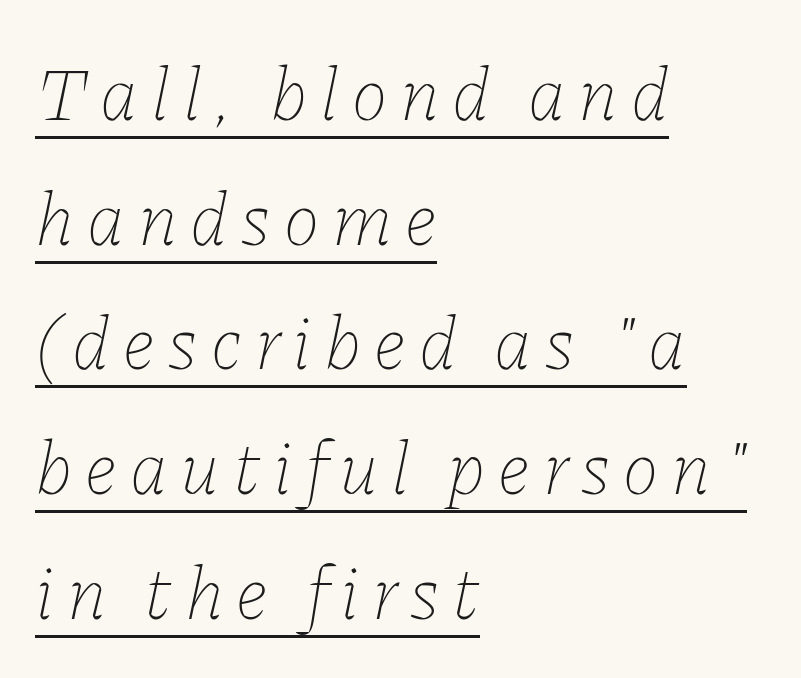
Each line of the rendering has a horizontal stroke beneath the glyphs. Proportional: the letters do not fall into vertical columns. No chunkiness to these letters — they're not bold. Typeset ragged right — the left edge is the straight one. Emphasis-style slanted type is in use. Interline gaps are of average width in this sample.
